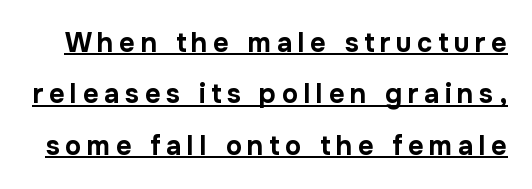
The image shows 27 px bold type, upright; set loose line spacing (1.9x), unusually wide letter spacing (+0.21 em), underlined.
